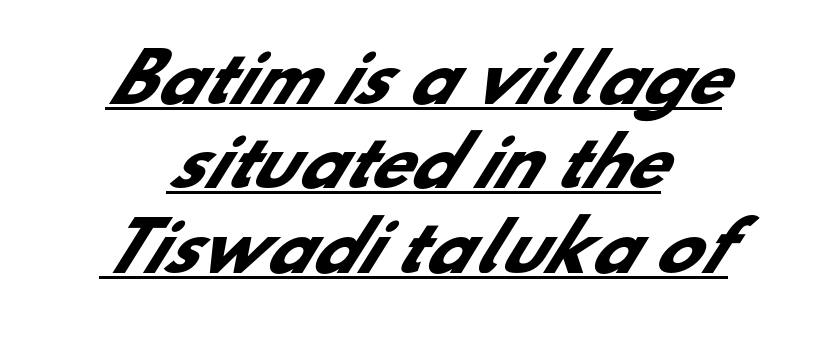
{"serif": "no", "bold": "yes", "weight": "heavy", "width": "normal", "stroke_contrast": "low", "x_height": "small", "monospaced": "no", "underline": "yes", "align": "center", "line_spacing": "normal", "line_spacing_ratio": 1.28, "letter_spacing": "normal", "letter_spacing_em": 0.0, "glyph_px": 66}
